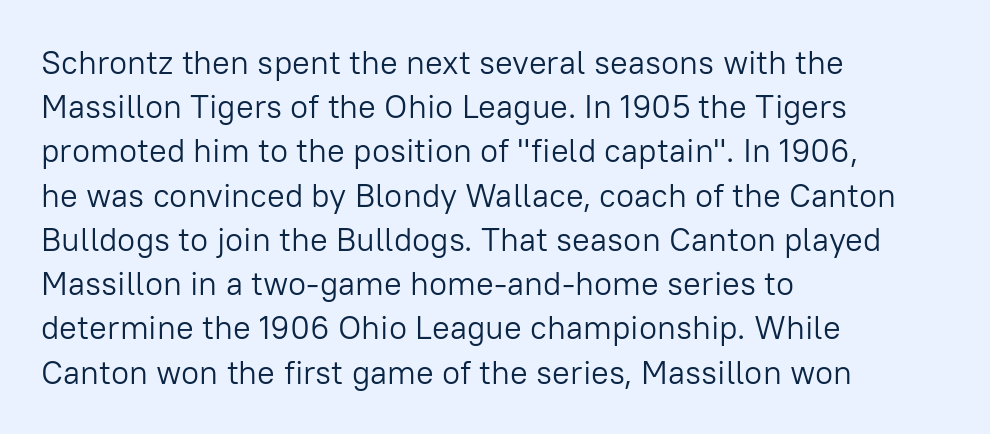
Q: Is the text bold? A: No.
Q: Is the text italic (slanted)? A: No, it is upright.
Q: Is the typeface a serif or a sans-serif typeface? A: Sans-serif.
Q: Is the text underlined? A: No.
Q: How is the paragraph aligned? A: Left-aligned.
Q: Is the spacing between letters normal or unusually wide? A: Normal.
Q: Is the spacing between lines tight, normal or loose? A: Normal.
Q: Width (condensed, normal, or wide)? A: Normal.
Q: Stroke contrast? A: Low.
Q: x-height? A: Medium.
Q: Monospaced? A: No.
